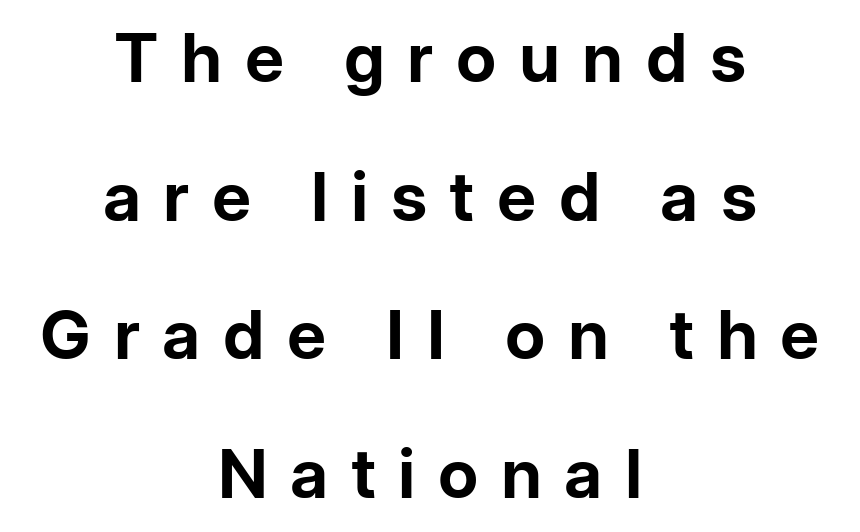
The image shows 68 px bold sans-serif type, upright; set centered, loose line spacing (2.04x), unusually wide letter spacing (+0.33 em), not underlined; low stroke contrast and a medium x-height.
